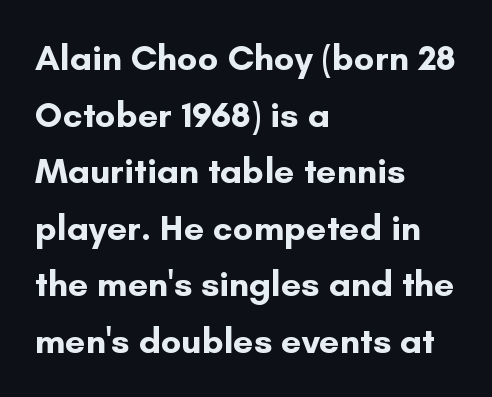
Q: Is the text bold? A: Yes.
Q: Is the text italic (slanted)? A: No, it is upright.
Q: Is the typeface a serif or a sans-serif typeface? A: Sans-serif.
Q: Is the text underlined? A: No.
Q: How is the paragraph aligned? A: Left-aligned.
Q: Is the spacing between letters normal or unusually wide? A: Normal.
Q: Is the spacing between lines tight, normal or loose? A: Normal.
Q: Width (condensed, normal, or wide)? A: Normal.
Q: Stroke contrast? A: Low.
Q: x-height? A: Small.
Q: Monospaced? A: No.
